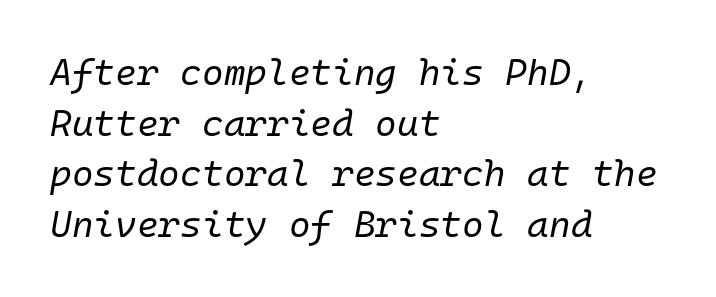
Q: Is the text bold? A: No.
Q: Is the text italic (slanted)? A: Yes, it leans right by about 10 degrees.
Q: Is the text underlined? A: No.
Q: How is the paragraph aligned? A: Left-aligned.
Q: Is the spacing between letters normal or unusually wide? A: Normal.
Q: Is the spacing between lines tight, normal or loose? A: Normal.
Q: Width (condensed, normal, or wide)? A: Normal.
Q: Stroke contrast? A: Low.
Q: x-height? A: Medium.
Q: Monospaced? A: Yes.
